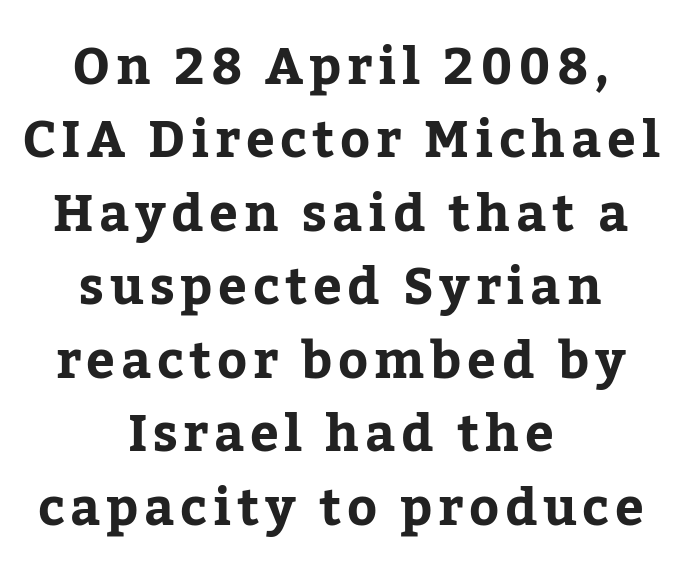
Vertically, the passage feels balanced, rows spaced as you'd expect. Type without underlining. This rendering employs a face with finishing strokes, i.e., a serif. Italic? Not at all — the glyphs are vertical.
